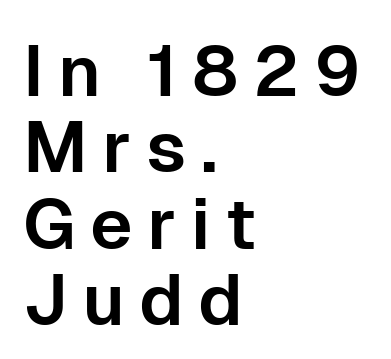
{"serif": "no", "italic": "no", "width": "normal", "stroke_contrast": "low", "x_height": "medium", "monospaced": "no", "underline": "no", "align": "left", "line_spacing": "tight", "line_spacing_ratio": 1.06, "letter_spacing": "wide", "letter_spacing_em": 0.2, "glyph_px": 72}
